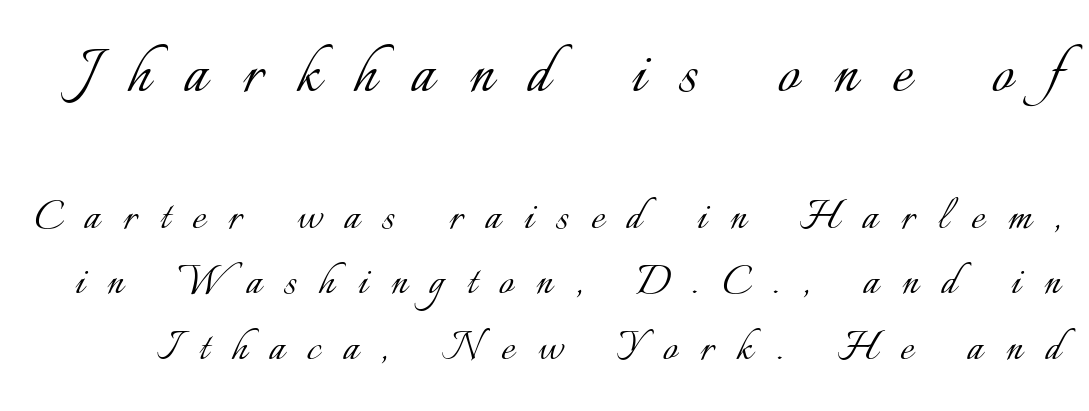
{"bold": "no", "weight": "light", "width": "normal", "stroke_contrast": "low", "x_height": "small", "monospaced": "no", "underline": "no", "line_spacing": "normal", "line_spacing_ratio": 1.28, "letter_spacing": "wide", "letter_spacing_em": 0.45, "larger_block": "first", "size_ratio": 1.49, "glyph_px": 76}
